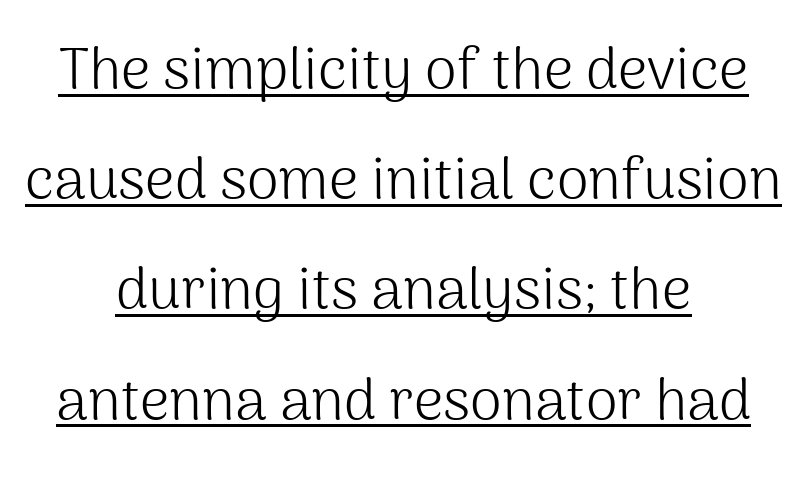
{"serif": "no", "italic": "no", "bold": "no", "weight": "light", "width": "normal", "stroke_contrast": "medium", "x_height": "medium", "monospaced": "no", "underline": "yes", "align": "center", "line_spacing": "loose", "line_spacing_ratio": 1.9, "letter_spacing": "normal", "letter_spacing_em": 0.0, "glyph_px": 58}
